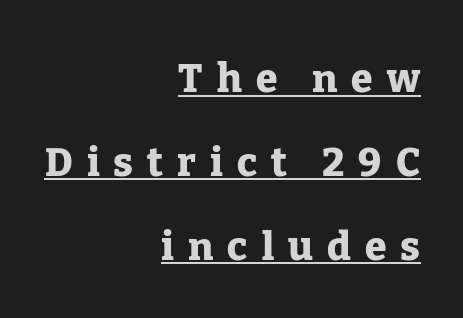
The type sits square on the baseline with zero lean. Observe the wide spacing: letters keep a clear distance from each other. The specimen includes a rule beneath the text block's lines. Note the varied advance widths — an 'i' is clearly narrower than an 'm'.
